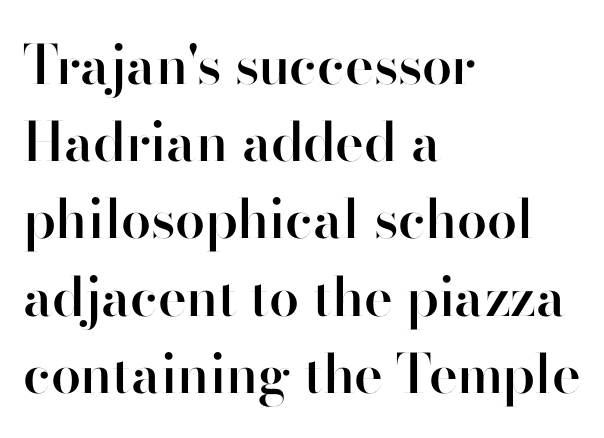
{"serif": "no", "italic": "no", "bold": "semi", "weight": "semibold", "width": "normal", "stroke_contrast": "high", "x_height": "small", "monospaced": "no", "underline": "no", "align": "left", "line_spacing": "normal", "line_spacing_ratio": 1.43, "letter_spacing": "normal", "letter_spacing_em": 0.0, "glyph_px": 54}
